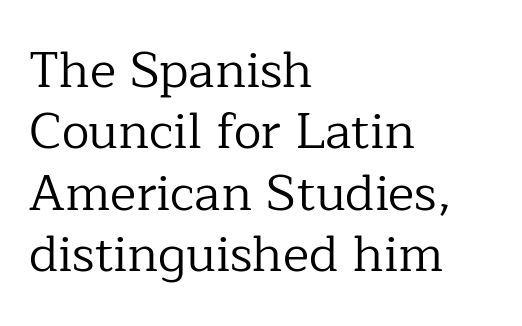
Varying glyph widths throughout — classic text-font behaviour. The string is rendered with underlining switched off. The setting favours the left margin, as ordinary paragraphs usually do. Nope, not italic — everything's standing straight.
